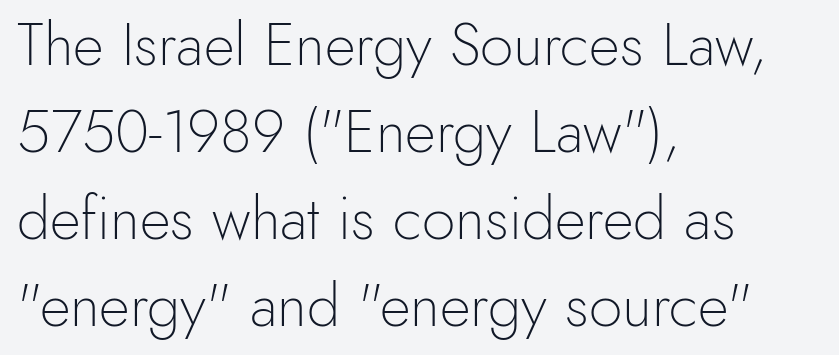
Q: Is the text bold? A: No.
Q: Is the text italic (slanted)? A: No, it is upright.
Q: Is the typeface a serif or a sans-serif typeface? A: Sans-serif.
Q: Is the text underlined? A: No.
Q: How is the paragraph aligned? A: Left-aligned.
Q: Is the spacing between letters normal or unusually wide? A: Normal.
Q: Is the spacing between lines tight, normal or loose? A: Normal.
Q: Width (condensed, normal, or wide)? A: Normal.
Q: x-height? A: Small.
Q: Monospaced? A: No.
